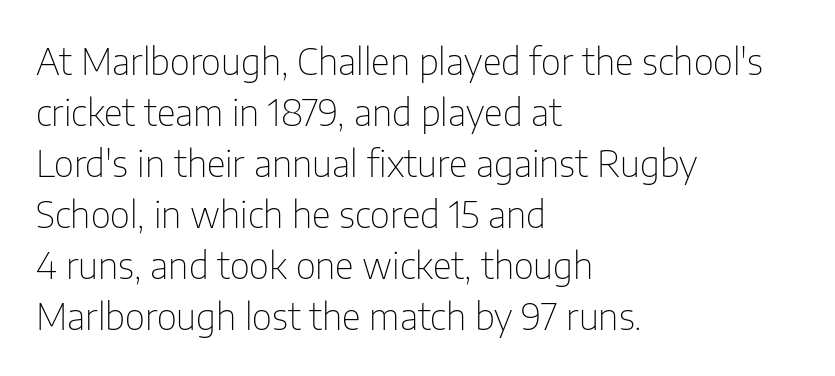
Q: Is the text bold? A: No.
Q: Is the text italic (slanted)? A: No, it is upright.
Q: Is the typeface a serif or a sans-serif typeface? A: Sans-serif.
Q: Is the text underlined? A: No.
Q: How is the paragraph aligned? A: Left-aligned.
Q: Is the spacing between letters normal or unusually wide? A: Normal.
Q: Is the spacing between lines tight, normal or loose? A: Normal.
Q: Width (condensed, normal, or wide)? A: Condensed.
Q: Stroke contrast? A: Low.
Q: x-height? A: Medium.
Q: Monospaced? A: No.
